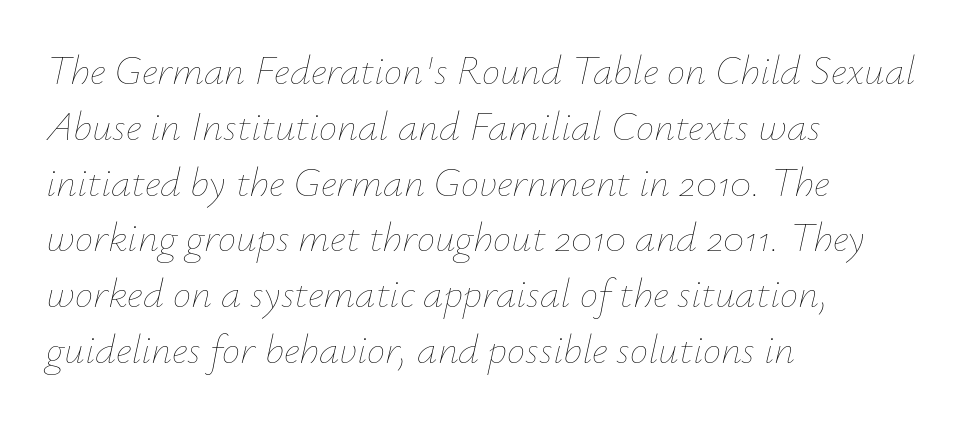
The image shows 41 px thin type, italic (leaning right); set left-aligned, normal line spacing (1.36x), normal letter spacing, not underlined; low stroke contrast and a small x-height.
